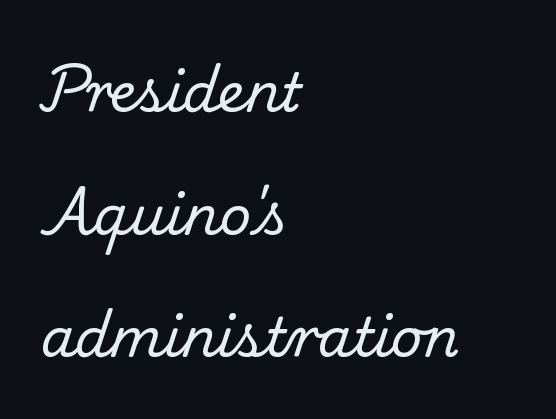
The image shows 54 px serif type; set left-aligned, loose line spacing (2.27x), normal letter spacing, not underlined; medium stroke contrast and a small x-height.
